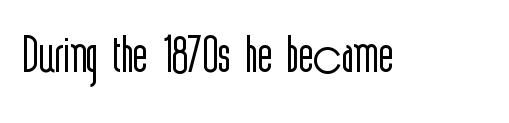
{"serif": "no", "italic": "no", "bold": "no", "weight": "light", "width": "condensed", "x_height": "medium", "monospaced": "no", "underline": "no", "letter_spacing": "normal", "letter_spacing_em": 0.0, "glyph_px": 76}
